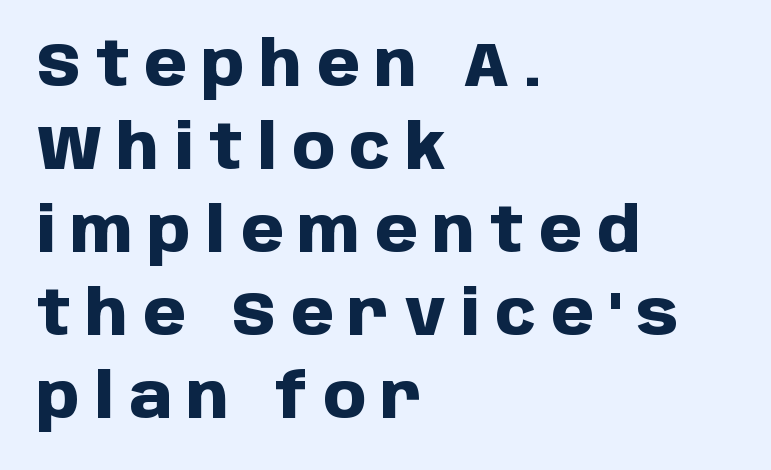
The image shows 61 px heavy sans-serif type, upright; set left-aligned, normal line spacing (1.36x), unusually wide letter spacing (+0.25 em), not underlined; low stroke contrast and a large x-height.
